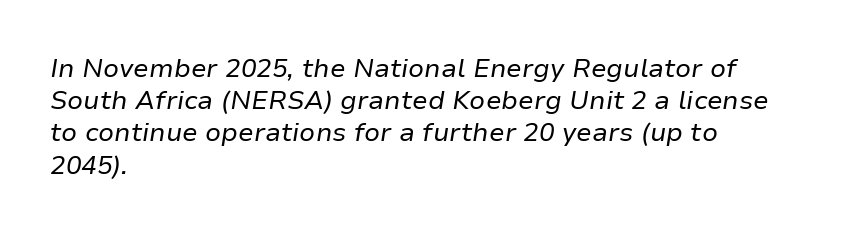
The image shows 26 px text type, italic (leaning right); set left-aligned, line spacing 1.24x, normal letter spacing, not underlined.
